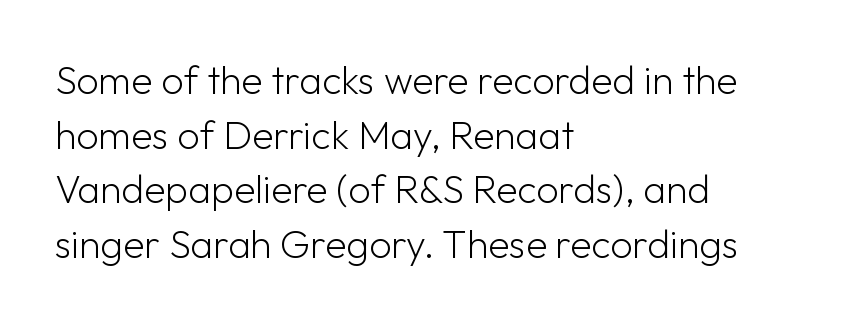
{"serif": "no", "italic": "no", "bold": "no", "weight": "light", "width": "normal", "stroke_contrast": "low", "x_height": "medium", "monospaced": "no", "underline": "no", "align": "left", "line_spacing": "normal", "line_spacing_ratio": 1.4, "letter_spacing": "normal", "letter_spacing_em": 0.0, "glyph_px": 39}
